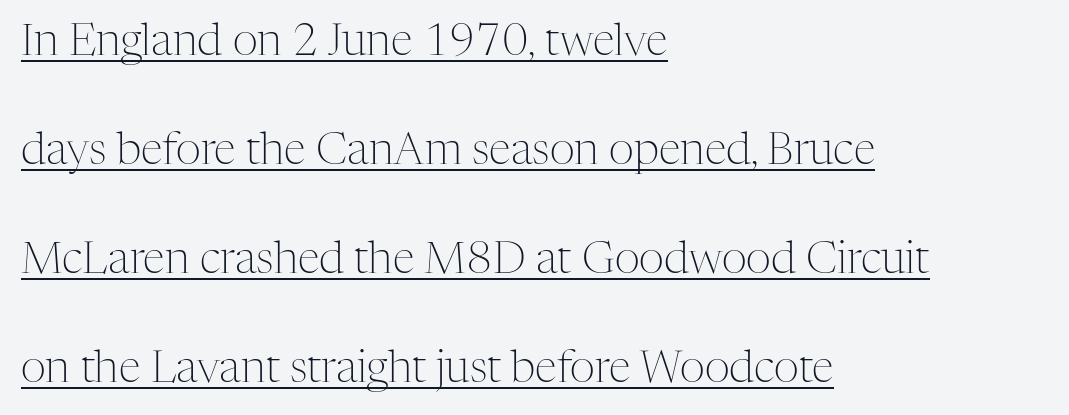
Each line of the rendering has a horizontal stroke beneath the glyphs. Weight: not bold — regular or lighter. Typeset ragged right — the left edge is the straight one. Rendered with straight, roman letterforms.
